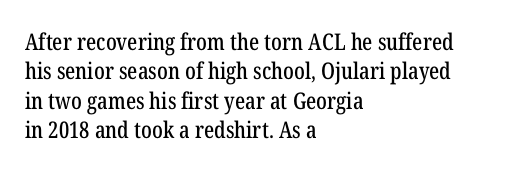
Q: Is the text italic (slanted)? A: No, it is upright.
Q: Is the text underlined? A: No.
Q: How is the paragraph aligned? A: Left-aligned.
Q: Is the spacing between letters normal or unusually wide? A: Normal.
Q: Is the spacing between lines tight, normal or loose? A: Normal.
